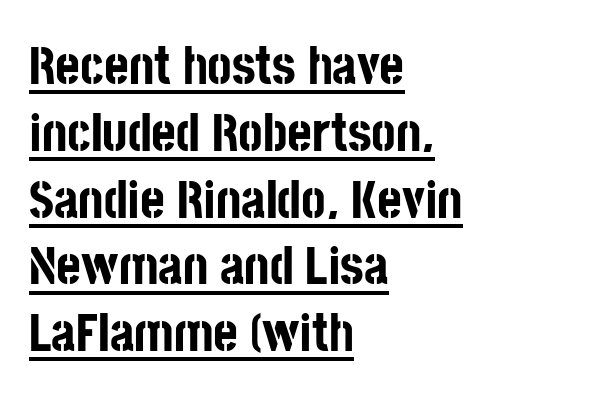
Q: Is the text bold? A: Yes.
Q: Is the text italic (slanted)? A: No, it is upright.
Q: Is the typeface a serif or a sans-serif typeface? A: Sans-serif.
Q: Is the text underlined? A: Yes.
Q: How is the paragraph aligned? A: Left-aligned.
Q: Is the spacing between letters normal or unusually wide? A: Normal.
Q: Is the spacing between lines tight, normal or loose? A: Normal.
Q: Width (condensed, normal, or wide)? A: Condensed.
Q: Stroke contrast? A: Low.
Q: x-height? A: Large.
Q: Monospaced? A: No.
